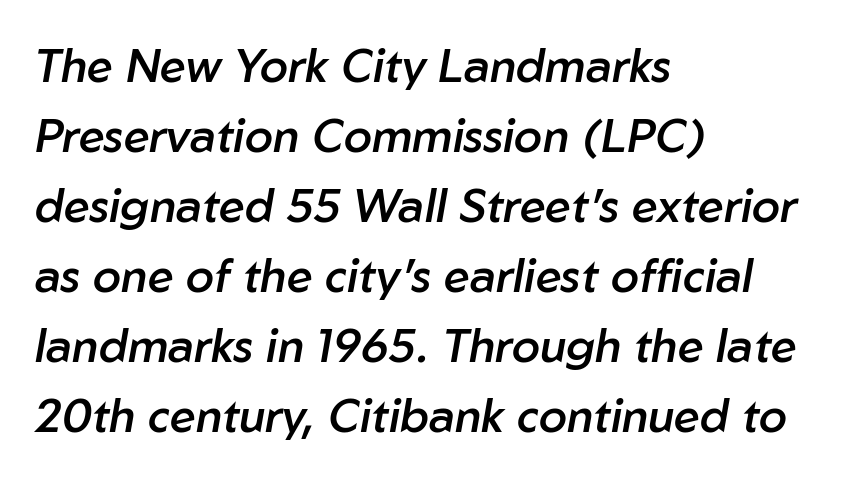
{"italic": "yes", "lean": "right", "slant_degrees": 10, "bold": "semi", "weight": "semibold", "width": "normal", "stroke_contrast": "low", "x_height": "medium", "monospaced": "no", "underline": "no", "align": "left", "line_spacing": "normal", "line_spacing_ratio": 1.52, "letter_spacing": "normal", "letter_spacing_em": 0.0, "glyph_px": 46}
